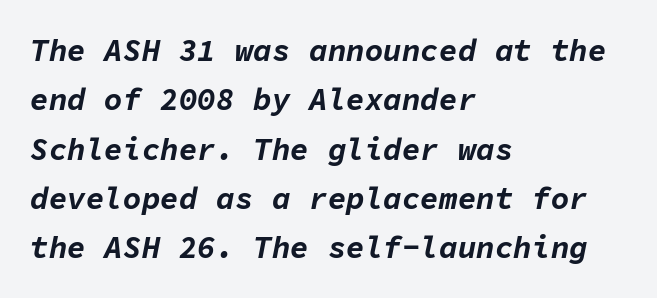
The block of text has a typical density, with ordinary space between rows. Every character here occupies the same horizontal width, giving the sample a typewriter-like rhythm. The text carries the slant typical of an italic or oblique font. Default kerning and tracking; the words read as compact shapes. The text block is weighted toward the left margin, trailing off unevenly rightward.
